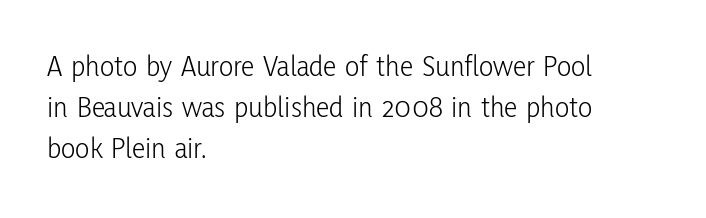
The image shows 30 px light, condensed sans-serif type, upright; set left-aligned, normal line spacing (1.37x), normal letter spacing, not underlined; low stroke contrast and a medium x-height.
